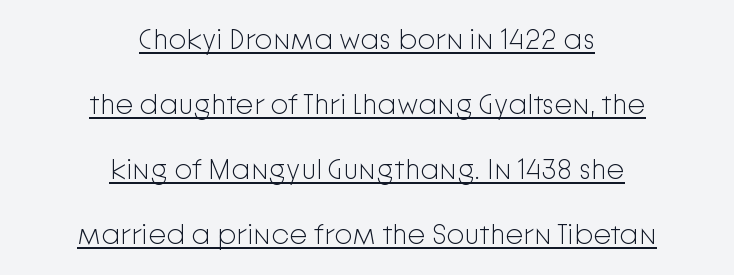
Q: Is the text bold? A: No.
Q: Is the text italic (slanted)? A: No, it is upright.
Q: Is the typeface a serif or a sans-serif typeface? A: Sans-serif.
Q: Is the text underlined? A: Yes.
Q: How is the paragraph aligned? A: Centered.
Q: Is the spacing between letters normal or unusually wide? A: Normal.
Q: Is the spacing between lines tight, normal or loose? A: Loose.
Q: Width (condensed, normal, or wide)? A: Normal.
Q: Stroke contrast? A: Low.
Q: x-height? A: Medium.
Q: Monospaced? A: No.
